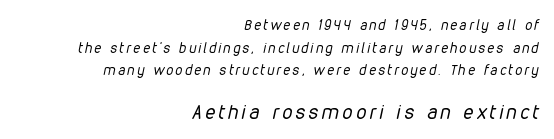
The image shows 20 px text type, italic (leaning right); set right-aligned, normal line spacing (1.61x), not underlined; the second (bottom) block is 1.43x larger.
